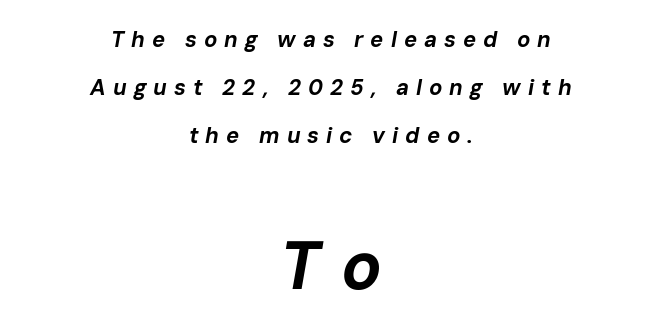
Q: Is the text bold? A: Yes.
Q: Is the text italic (slanted)? A: Yes, it leans right by about 10 degrees.
Q: Is the text underlined? A: No.
Q: How is the paragraph aligned? A: Centered.
Q: Is the spacing between letters normal or unusually wide? A: Unusually wide.
Q: Is the spacing between lines tight, normal or loose? A: Loose.
Q: Which block of text is set in a larger size, the first (top) or the second (bottom)? A: The second (bottom) one.
Q: Width (condensed, normal, or wide)? A: Normal.
Q: Stroke contrast? A: Low.
Q: x-height? A: Medium.
Q: Monospaced? A: No.
